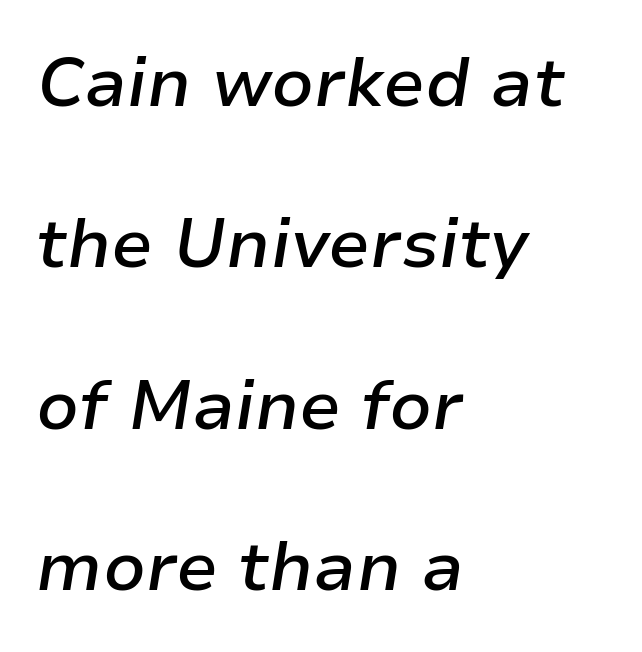
The string is rendered with underlining switched off. A typesetter would mark this as italic. How would I describe the line gaps? Wide and relaxed. This is the in-between weight designers call semibold or demi. The setting favours the left margin, as ordinary paragraphs usually do.
